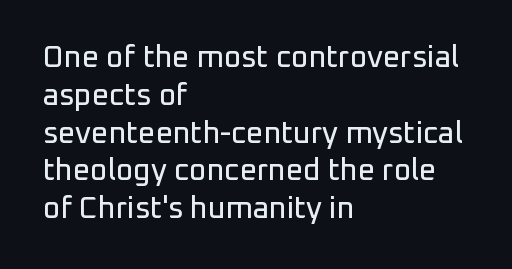
The image shows 30 px sans-serif type, upright; set left-aligned, normal line spacing (1.26x), normal letter spacing, not underlined; low stroke contrast and a medium x-height.
